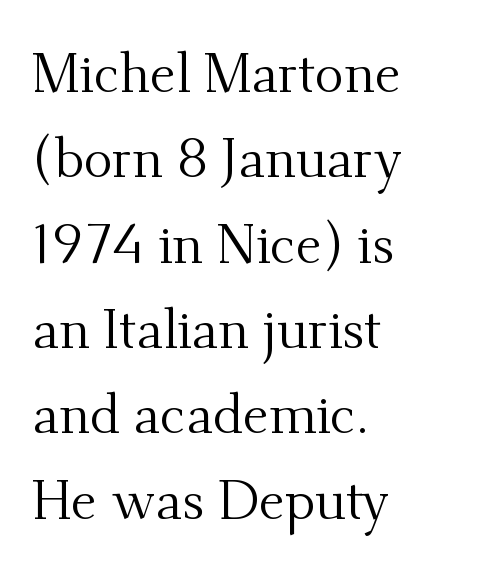
The image shows 54 px regular-weight serif type, upright; set left-aligned, normal line spacing (1.58x), normal letter spacing, not underlined; medium stroke contrast and a small x-height.
